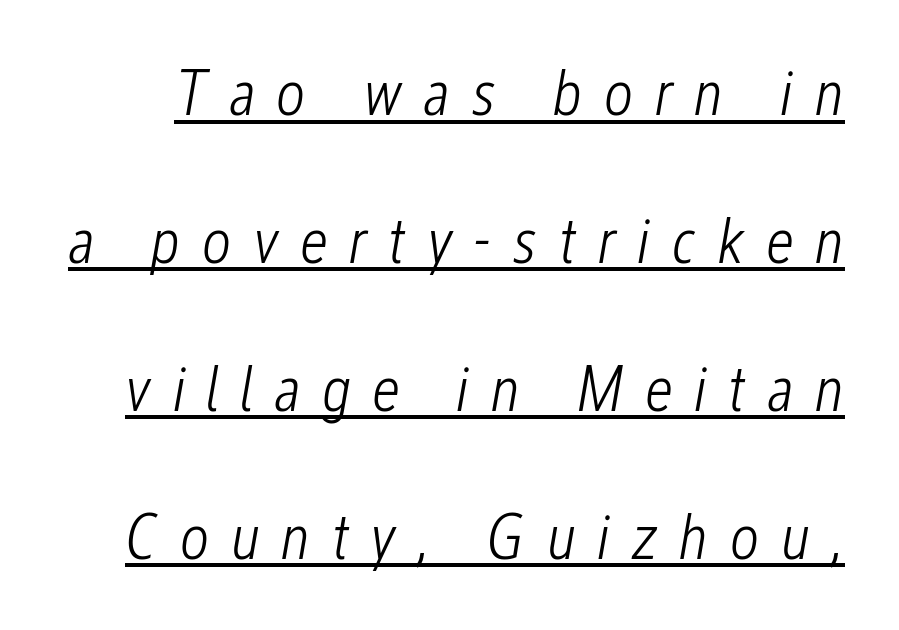
Q: Is the text bold? A: No.
Q: Is the text italic (slanted)? A: Yes, it leans right by about 12 degrees.
Q: Is the text underlined? A: Yes.
Q: Is the spacing between letters normal or unusually wide? A: Unusually wide.
Q: Is the spacing between lines tight, normal or loose? A: Loose.
Q: Width (condensed, normal, or wide)? A: Condensed.
Q: Stroke contrast? A: Low.
Q: x-height? A: Medium.
Q: Monospaced? A: No.
